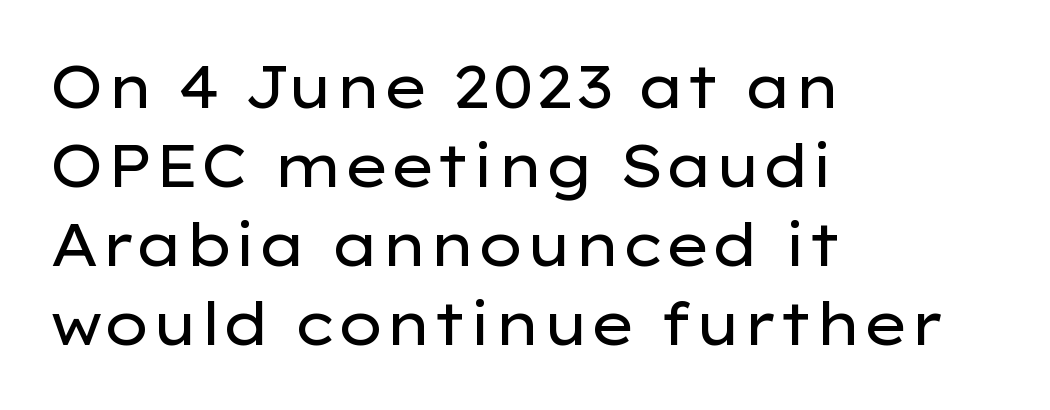
The image shows 59 px regular-weight, wide sans-serif type, upright; set left-aligned, normal line spacing (1.34x), normal letter spacing, not underlined; low stroke contrast and a medium x-height.
